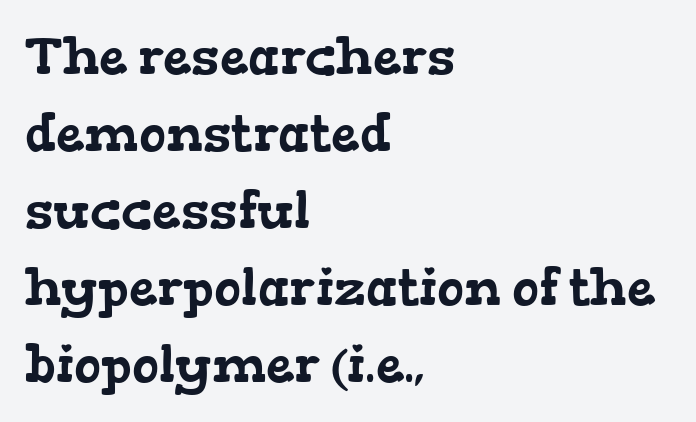
Are there feet on the stems? There are — it's a serif. Line beginnings align vertically; line endings do not. These lines are rendered in a variable-pitch font. These lines sit exactly where default settings would place them. There is no visible air inserted between adjacent glyphs. Glance below the letters and you will spot only blank space.
